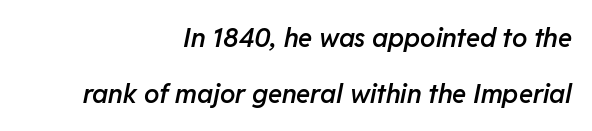
The image shows 26 px text type, italic (leaning right); set right-aligned, loose line spacing (2.14x), normal letter spacing, not underlined.
